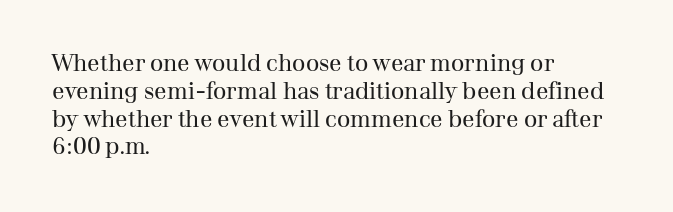
The image shows 23 px text type, upright; set left-aligned, line spacing 1.21x, normal letter spacing, not underlined.
